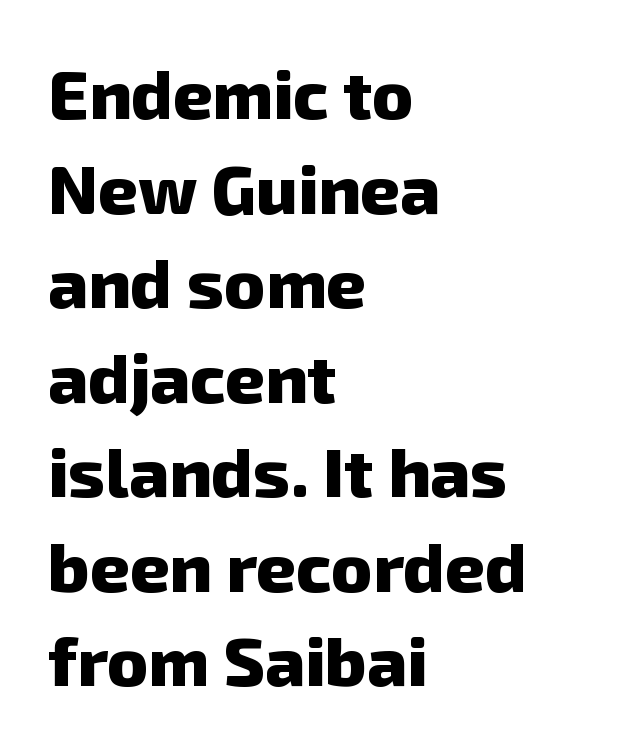
The image shows 69 px heavy sans-serif type; set left-aligned, normal line spacing (1.37x), normal letter spacing, not underlined; low stroke contrast and a medium x-height.
